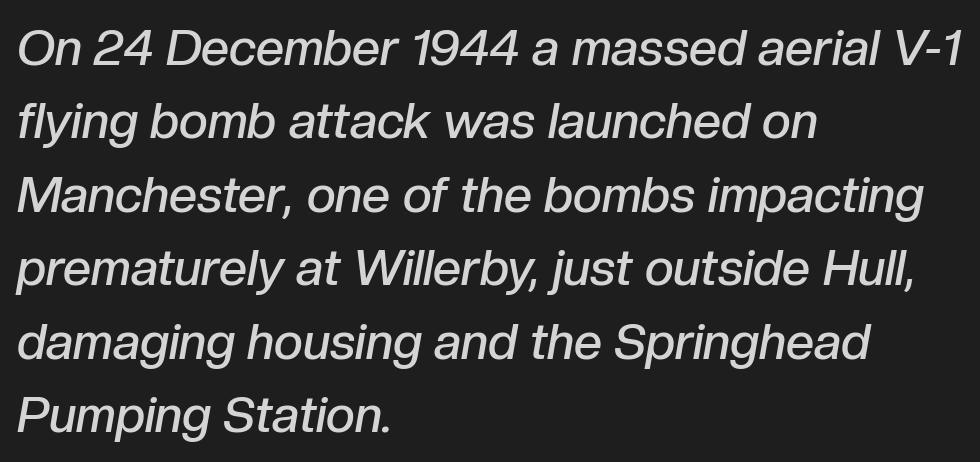
{"italic": "yes", "lean": "right", "slant_degrees": 10, "bold": "semi", "weight": "semibold", "width": "normal", "stroke_contrast": "low", "x_height": "medium", "monospaced": "no", "underline": "no", "align": "left", "line_spacing": "normal", "line_spacing_ratio": 1.47, "letter_spacing": "normal", "letter_spacing_em": 0.0, "glyph_px": 50}
